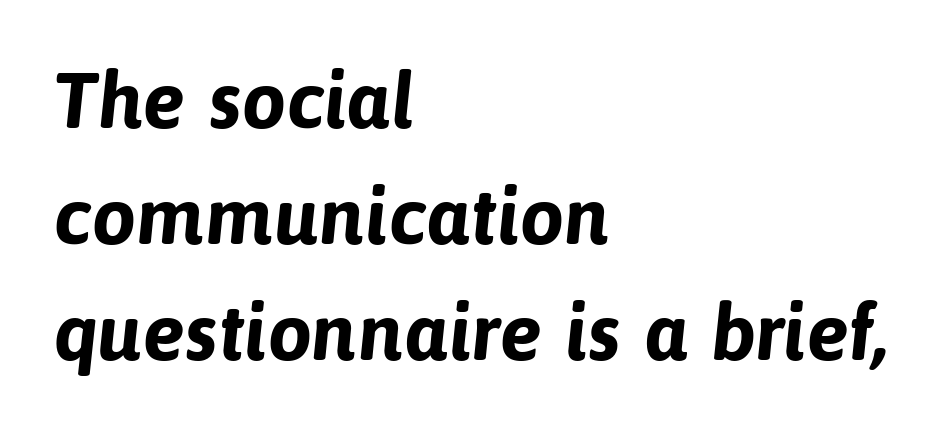
All the whitespace from short lines collects on the right. Typographically, this falls in the sans-serif category. The face used here is proportionally spaced, like ordinary book or web type. Does the weight exceed regular? Yes, all the way to bold.
